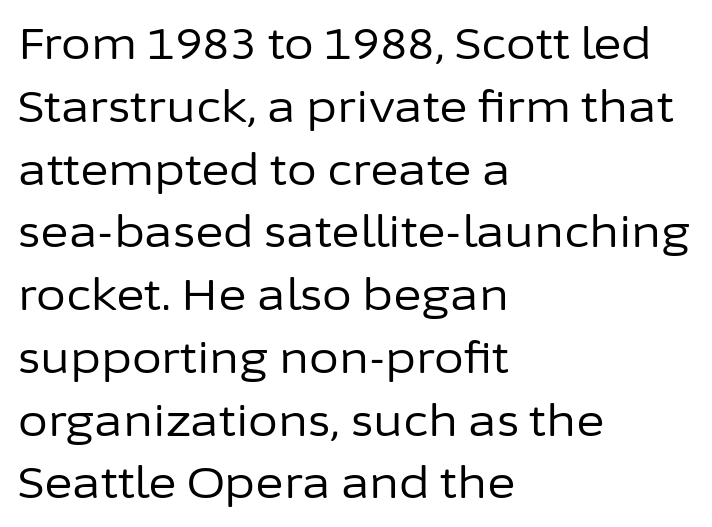
Note the varied advance widths — an 'i' is clearly narrower than an 'm'. Rendered with straight, roman letterforms. Lines of text with bare space underneath. In terms of letterspacing, this is plain default setting. Unlike a traditional serif, this face leaves its strokes unadorned. The cut favours lightness, reaching ordinary text weight at its darkest.
